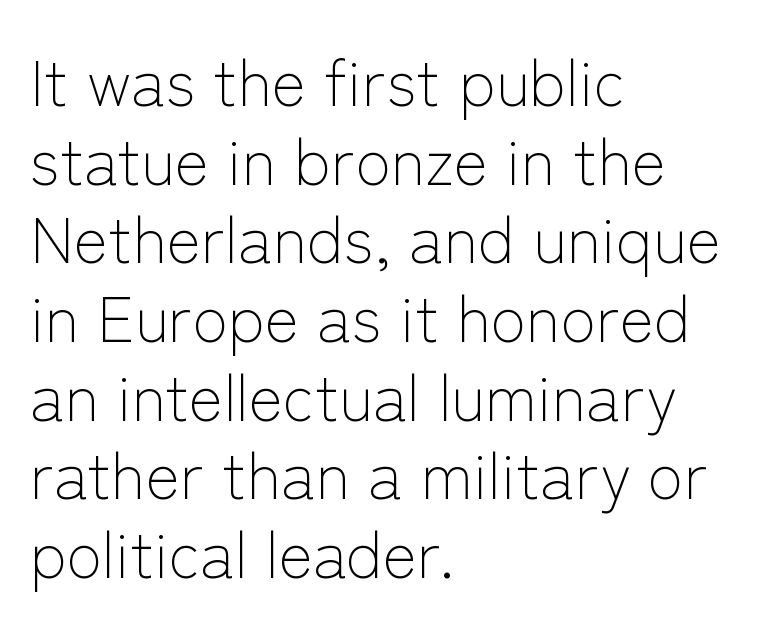
This sample has the flowing, uneven cadence of proportional lettering. The rag falls on the right side of this text block. Classification — sans serif. The strokes are not fattened; the text isn't bold. Tracking value appears to be zero — textbook default spacing.
